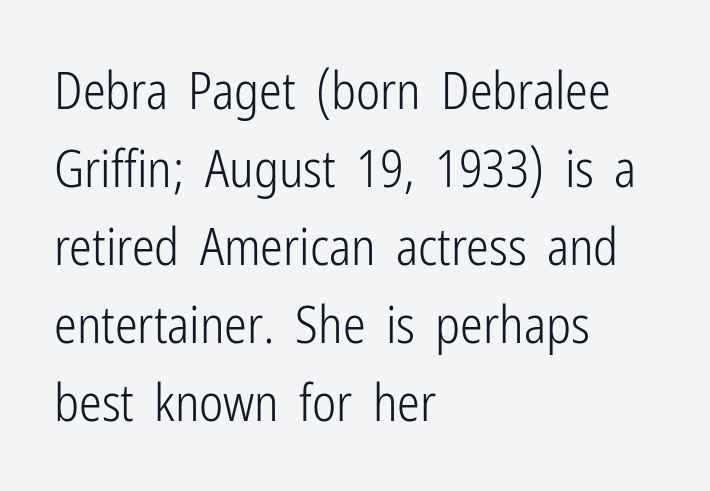
{"serif": "no", "italic": "no", "bold": "no", "weight": "light", "width": "condensed", "stroke_contrast": "low", "x_height": "medium", "monospaced": "no", "underline": "no", "align": "left", "line_spacing": "normal", "line_spacing_ratio": 1.53, "letter_spacing": "normal", "letter_spacing_em": 0.0, "glyph_px": 51}
